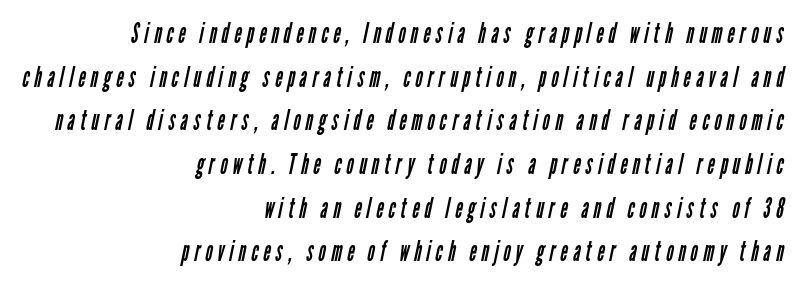
Q: Is the text bold? A: No.
Q: Is the typeface a serif or a sans-serif typeface? A: Sans-serif.
Q: Is the text underlined? A: No.
Q: How is the paragraph aligned? A: Right-aligned.
Q: Is the spacing between lines tight, normal or loose? A: Normal.
Q: Width (condensed, normal, or wide)? A: Condensed.
Q: Stroke contrast? A: Low.
Q: x-height? A: Medium.
Q: Monospaced? A: No.
